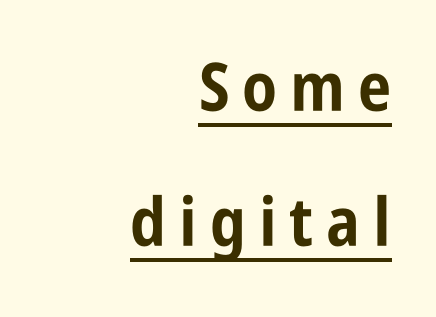
{"serif": "no", "italic": "no", "bold": "yes", "weight": "bold", "width": "condensed", "stroke_contrast": "low", "x_height": "large", "monospaced": "no", "underline": "yes", "align": "right", "line_spacing": "loose", "line_spacing_ratio": 2.01, "glyph_px": 67}
